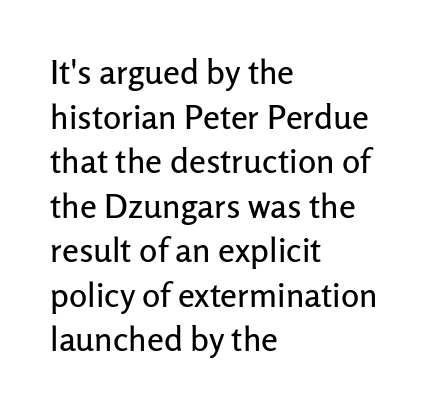
{"serif": "no", "italic": "no", "width": "normal", "stroke_contrast": "low", "x_height": "medium", "monospaced": "no", "underline": "no", "align": "left", "line_spacing": "normal", "line_spacing_ratio": 1.31, "letter_spacing": "normal", "letter_spacing_em": 0.0, "glyph_px": 34}
